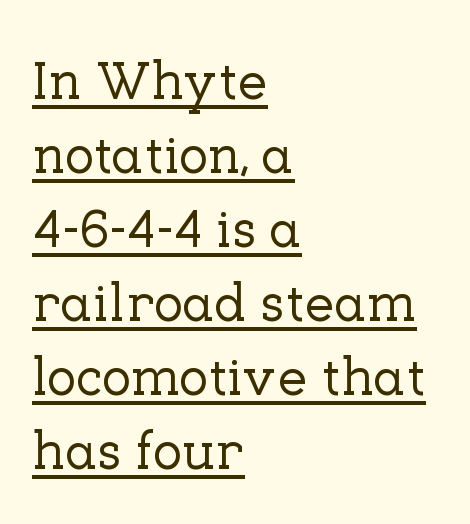
The image shows 54 px serif type, upright; set left-aligned, normal line spacing (1.37x), normal letter spacing, underlined; low stroke contrast and a medium x-height.
